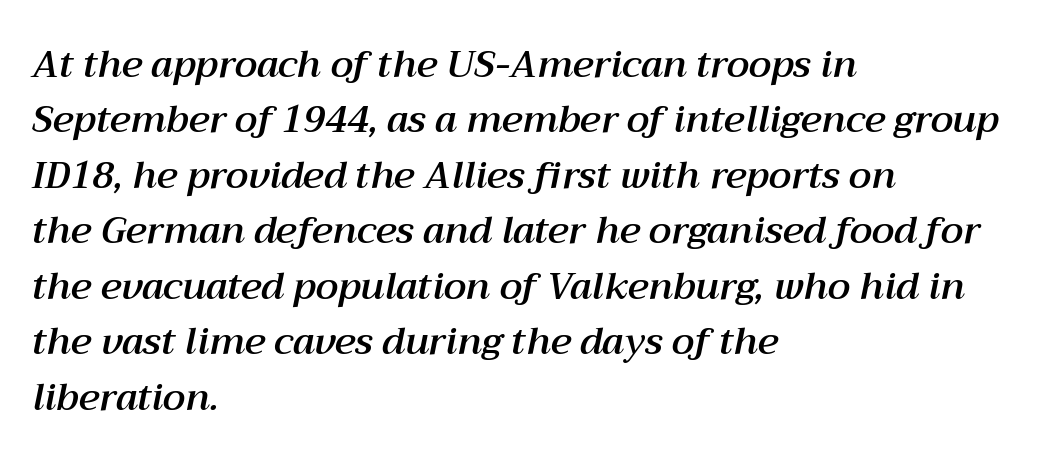
The image shows 37 px text type, italic (leaning right); set left-aligned, normal line spacing (1.5x), normal letter spacing, not underlined; medium stroke contrast and a medium x-height.
